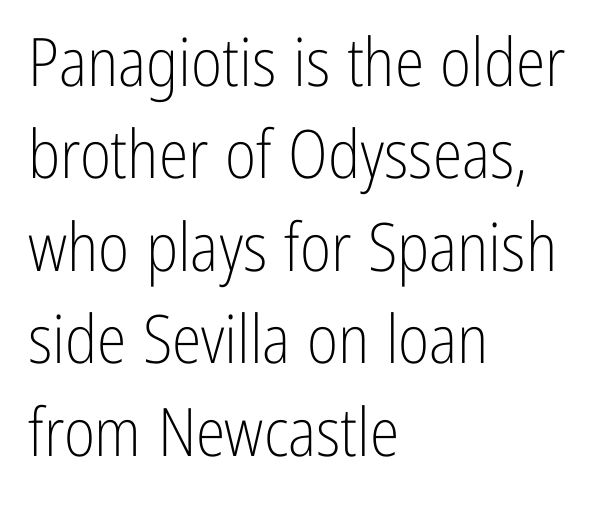
The image shows 67 px light, condensed sans-serif type, upright; set left-aligned, normal line spacing (1.38x), normal letter spacing, not underlined; low stroke contrast and a medium x-height.
